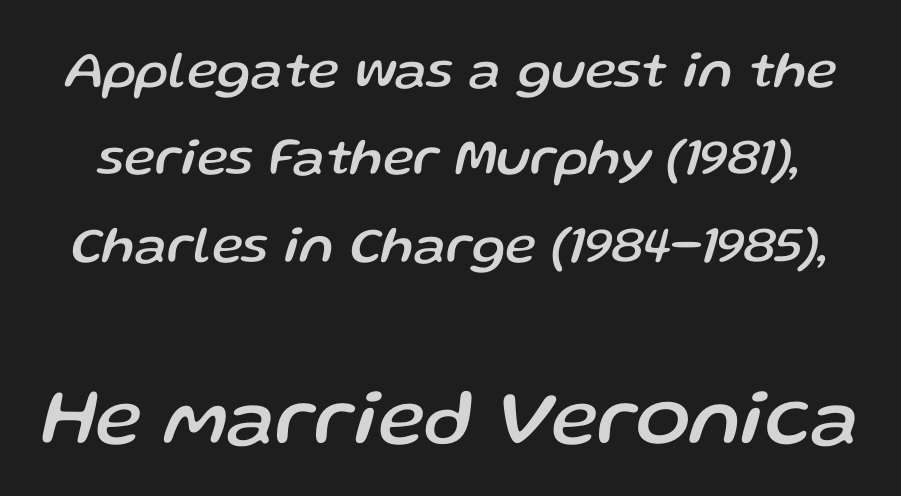
Bigger letters appear in the bottom chunk; the top chunk is reduced. The lettering tilts uniformly, giving the passage an italic look. Default kerning and tracking; the words read as compact shapes. Quick note: underline off.
